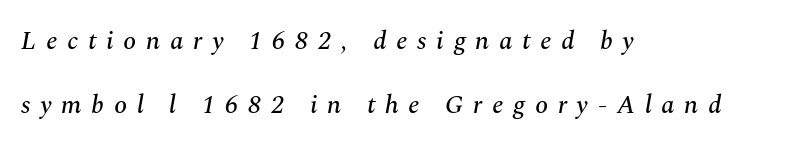
The image shows 26 px text type, italic (leaning right); set left-aligned, loose line spacing (2.48x), unusually wide letter spacing (+0.37 em), not underlined.
